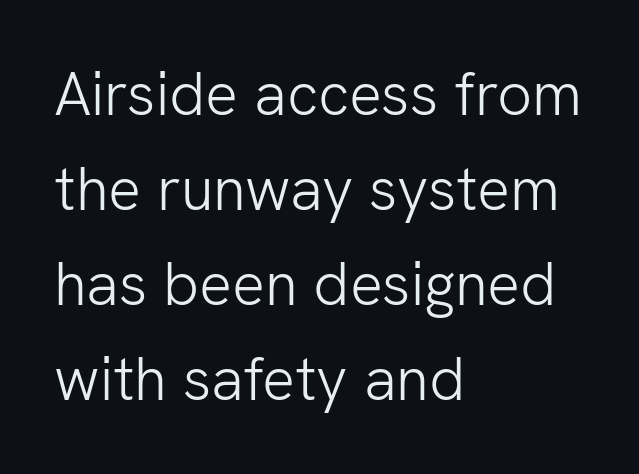
The image shows 61 px light sans-serif type, upright; set left-aligned, normal line spacing (1.56x), normal letter spacing, not underlined; low stroke contrast and a medium x-height.
